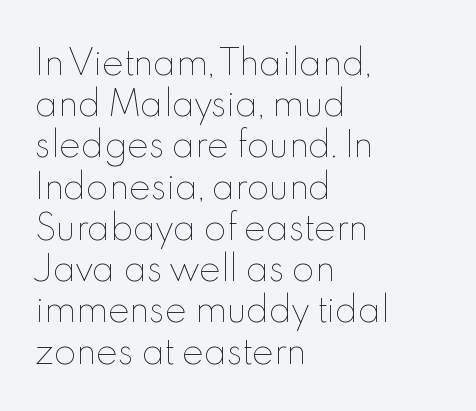
Q: Is the text bold? A: No.
Q: Is the text italic (slanted)? A: No, it is upright.
Q: Is the text underlined? A: No.
Q: How is the paragraph aligned? A: Left-aligned.
Q: Is the spacing between letters normal or unusually wide? A: Normal.
Q: Is the spacing between lines tight, normal or loose? A: Normal.
Q: Width (condensed, normal, or wide)? A: Normal.
Q: x-height? A: Small.
Q: Monospaced? A: No.
